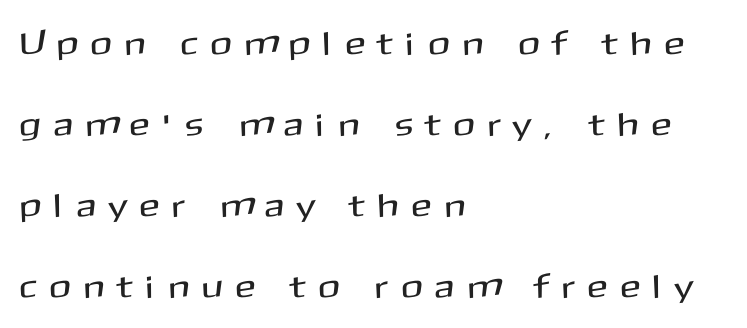
{"serif": "no", "italic": "no", "width": "normal", "stroke_contrast": "medium", "x_height": "medium", "monospaced": "no", "underline": "no", "align": "left", "line_spacing": "loose", "line_spacing_ratio": 2.45, "letter_spacing": "wide", "letter_spacing_em": 0.45, "glyph_px": 33}
